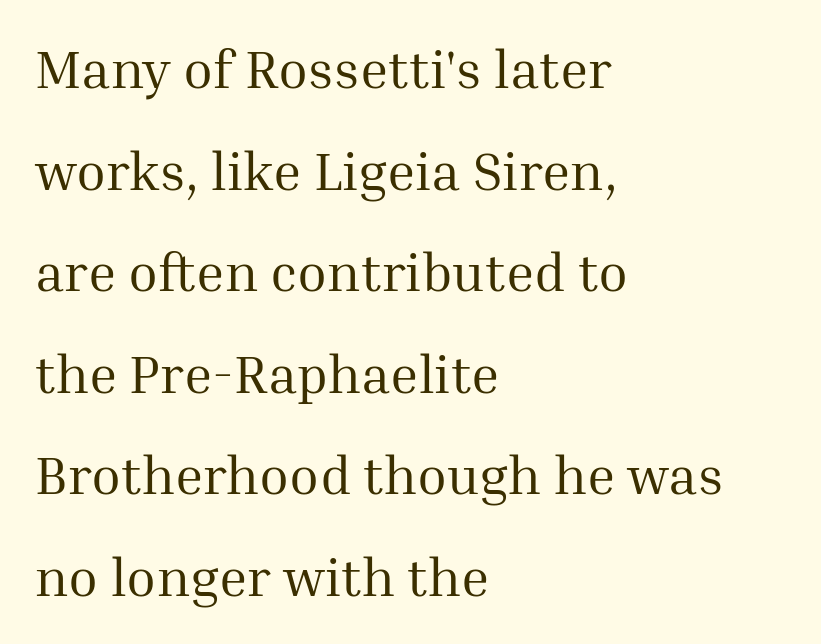
Q: Is the text bold? A: No.
Q: Is the text italic (slanted)? A: No, it is upright.
Q: Is the typeface a serif or a sans-serif typeface? A: Serif.
Q: Is the text underlined? A: No.
Q: How is the paragraph aligned? A: Left-aligned.
Q: Is the spacing between letters normal or unusually wide? A: Normal.
Q: Width (condensed, normal, or wide)? A: Normal.
Q: Stroke contrast? A: Medium.
Q: x-height? A: Medium.
Q: Monospaced? A: No.
